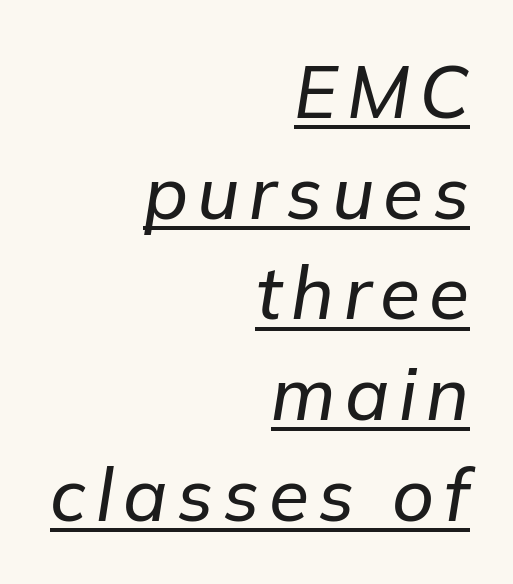
Q: Is the text italic (slanted)? A: Yes, it leans right by about 9 degrees.
Q: Is the text underlined? A: Yes.
Q: How is the paragraph aligned? A: Right-aligned.
Q: Is the spacing between lines tight, normal or loose? A: Normal.
Q: Width (condensed, normal, or wide)? A: Normal.
Q: Stroke contrast? A: Low.
Q: x-height? A: Medium.
Q: Monospaced? A: No.
